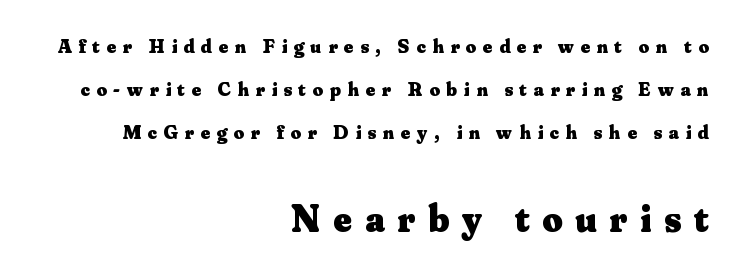
Q: Is the text bold? A: Yes.
Q: Is the text italic (slanted)? A: No, it is upright.
Q: Is the typeface a serif or a sans-serif typeface? A: Serif.
Q: Is the text underlined? A: No.
Q: How is the paragraph aligned? A: Right-aligned.
Q: Is the spacing between letters normal or unusually wide? A: Unusually wide.
Q: Is the spacing between lines tight, normal or loose? A: Loose.
Q: Which block of text is set in a larger size, the first (top) or the second (bottom)? A: The second (bottom) one.
Q: Width (condensed, normal, or wide)? A: Normal.
Q: Stroke contrast? A: Medium.
Q: x-height? A: Small.
Q: Monospaced? A: No.
